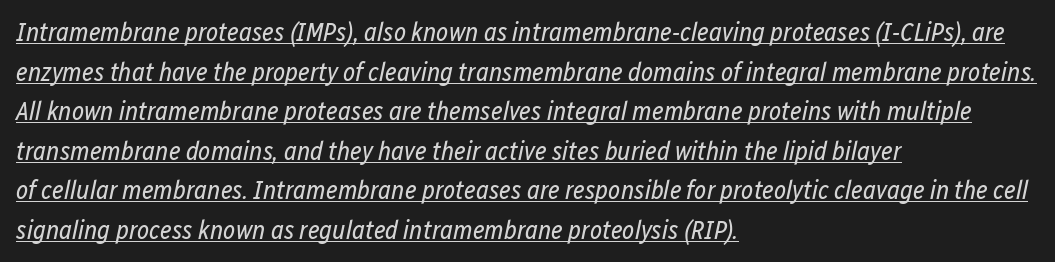
The axis of the letterforms is tilted away from vertical. Glance below the letters and you will spot a drawn line. The designer left line spacing at the default. The passage is arranged the way most books set body copy — flush left. Words appear dense and cohesive because spacing is normal. Weight: in the light-to-regular range.
